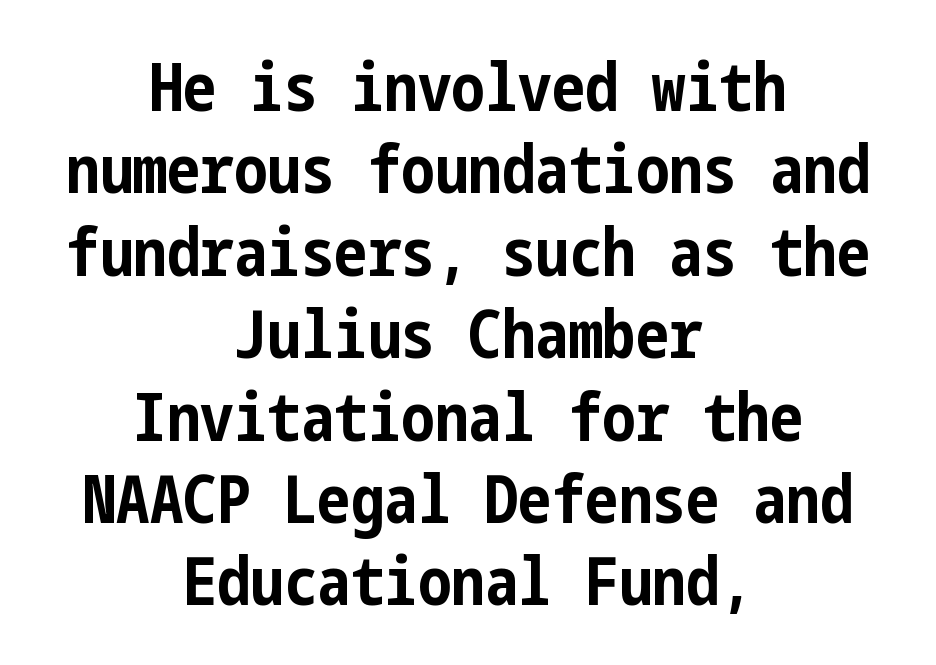
The image shows 67 px bold, condensed sans-serif type, upright; set centered, line spacing 1.23x, normal letter spacing, not underlined; low stroke contrast and a medium x-height.
